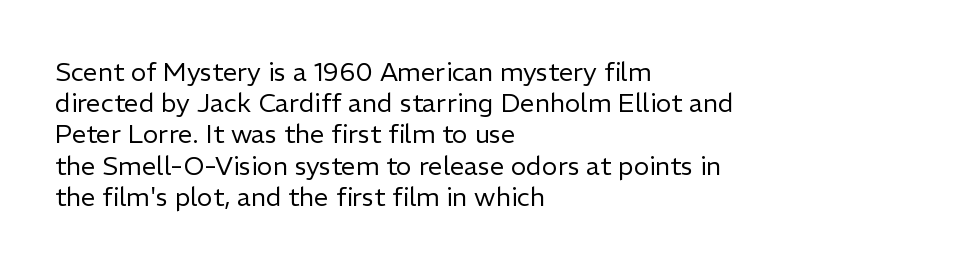
Q: Is the text bold? A: No.
Q: Is the text italic (slanted)? A: No, it is upright.
Q: Is the text underlined? A: No.
Q: How is the paragraph aligned? A: Left-aligned.
Q: Is the spacing between letters normal or unusually wide? A: Normal.
